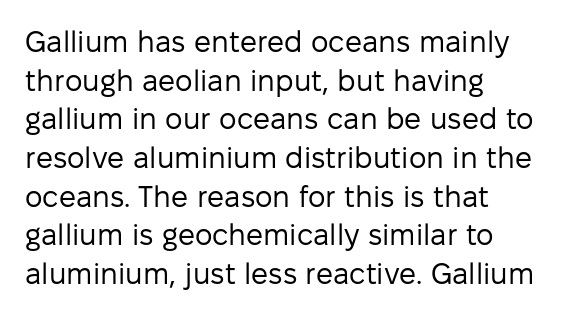
Classification — sans serif. The line texture is even and compact thanks to regular tracking. No italicization has been applied; the sample stays upright. Has an underline been added? It has not.
